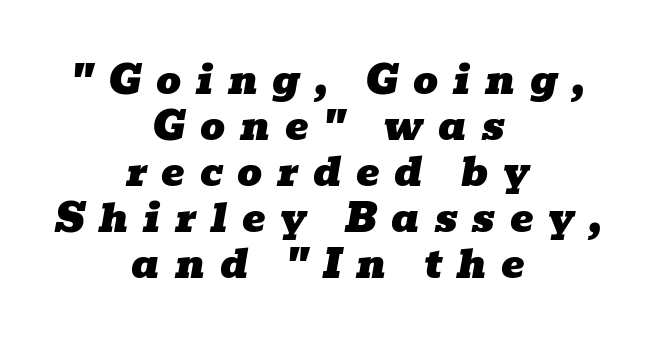
The image shows 39 px wide serif type, italic (leaning right); set centered, line spacing 1.18x, unusually wide letter spacing (+0.38 em), not underlined; low stroke contrast and a medium x-height.
